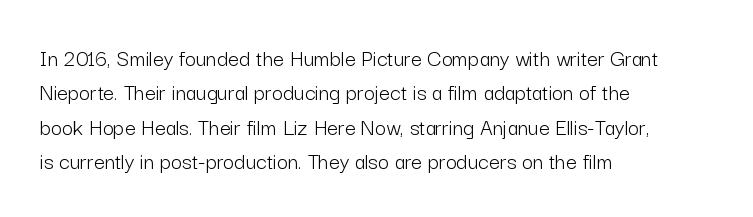
The image shows 24 px text type, upright; set left-aligned, normal line spacing (1.43x), normal letter spacing, not underlined.
